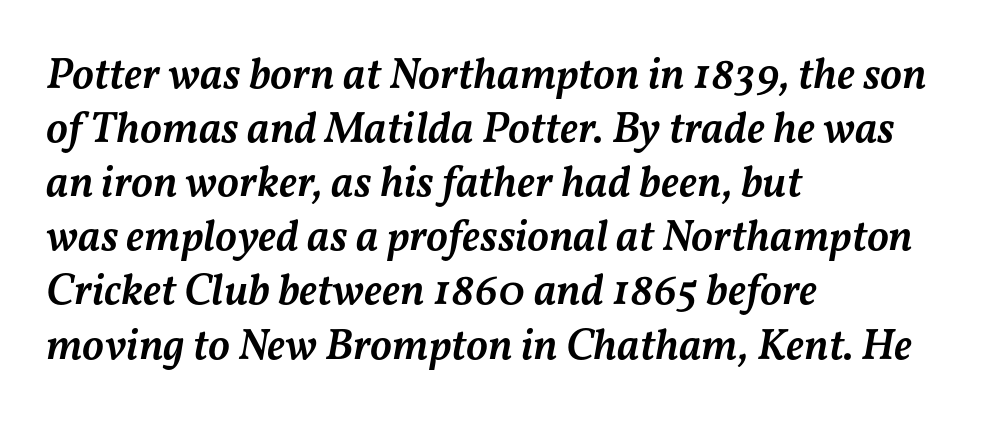
{"italic": "yes", "lean": "right", "slant_degrees": 11, "bold": "semi", "weight": "semibold", "width": "normal", "stroke_contrast": "medium", "x_height": "medium", "monospaced": "no", "underline": "no", "align": "left", "line_spacing_ratio": 1.23, "letter_spacing": "normal", "letter_spacing_em": 0.0, "glyph_px": 44}
